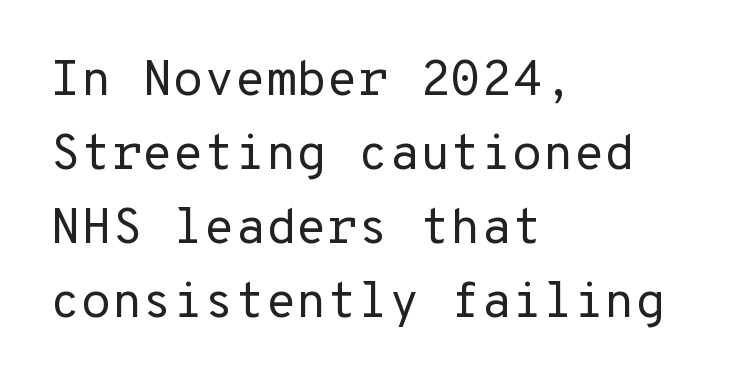
Q: Is the text bold? A: No.
Q: Is the text italic (slanted)? A: No, it is upright.
Q: Is the typeface a serif or a sans-serif typeface? A: Sans-serif.
Q: Is the text underlined? A: No.
Q: How is the paragraph aligned? A: Left-aligned.
Q: Is the spacing between letters normal or unusually wide? A: Normal.
Q: Is the spacing between lines tight, normal or loose? A: Normal.
Q: Width (condensed, normal, or wide)? A: Normal.
Q: Stroke contrast? A: Low.
Q: x-height? A: Medium.
